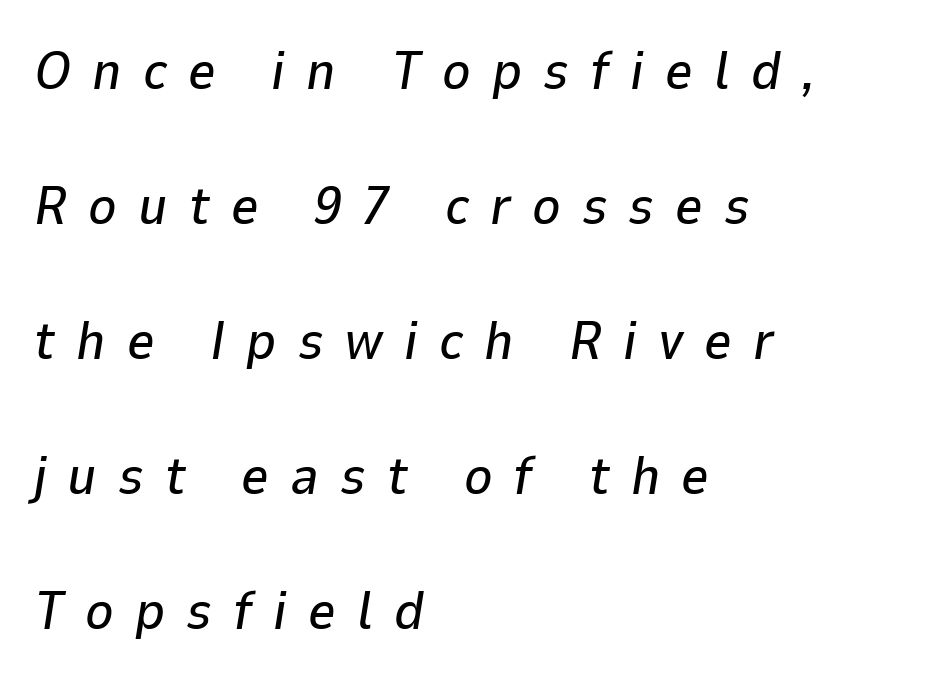
{"italic": "yes", "lean": "right", "slant_degrees": 9, "width": "normal", "stroke_contrast": "low", "x_height": "medium", "monospaced": "no", "underline": "no", "align": "left", "line_spacing": "loose", "line_spacing_ratio": 2.5, "letter_spacing": "wide", "letter_spacing_em": 0.39, "glyph_px": 54}
